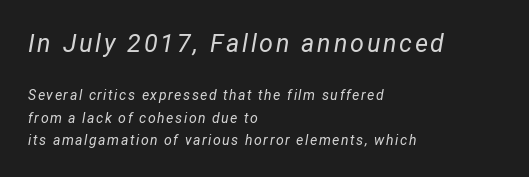
Q: Is the text bold? A: No.
Q: Is the text italic (slanted)? A: Yes, it leans right by about 12 degrees.
Q: Is the text underlined? A: No.
Q: How is the paragraph aligned? A: Left-aligned.
Q: Is the spacing between lines tight, normal or loose? A: Normal.
Q: Which block of text is set in a larger size, the first (top) or the second (bottom)? A: The first (top) one.
